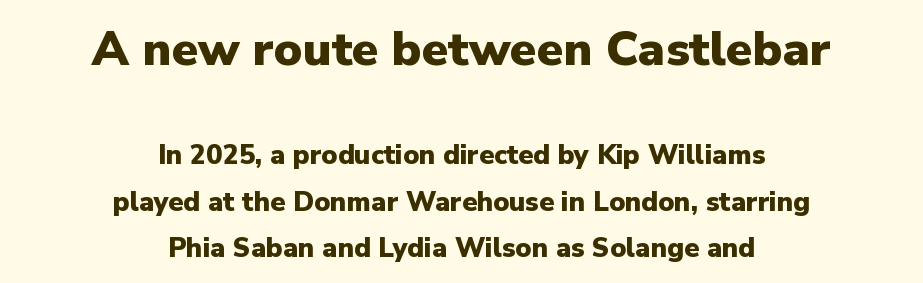
{"serif": "no", "italic": "no", "bold": "yes", "weight": "heavy", "width": "normal", "stroke_contrast": "low", "x_height": "medium", "monospaced": "no", "underline": "no", "align": "center", "line_spacing_ratio": 1.71, "letter_spacing": "normal", "letter_spacing_em": 0.0, "larger_block": "first", "size_ratio": 1.78, "glyph_px": 48}
